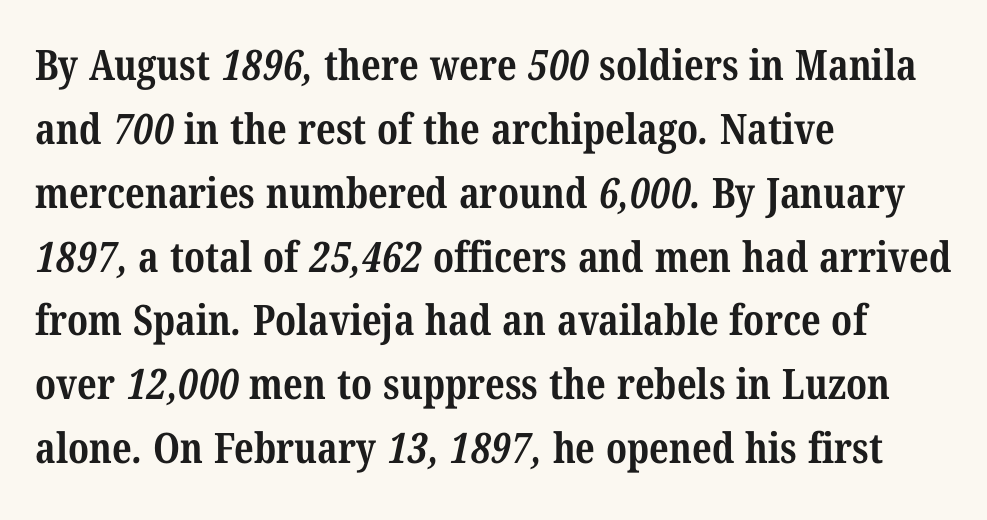
The passage shown has conventional tracking throughout. Has an underline been added? It has not. Here the designer chose a conventional face with non-uniform glyph widths. Regarding leading, the lines here are spaced in the standard way. These lines are composed in type with serifs. Visually the block forms a straight wall on the left and a jagged coastline on the right.
